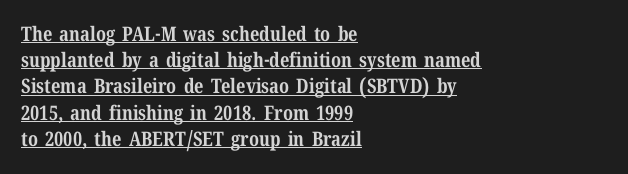
The image shows 20 px bold type, upright; set left-aligned, normal line spacing (1.31x), normal letter spacing, underlined.
